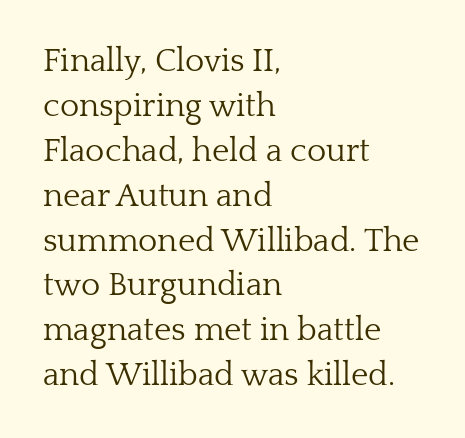
The image shows 33 px light serif type, upright; set left-aligned, normal line spacing (1.36x), normal letter spacing, not underlined; low stroke contrast and a medium x-height.
